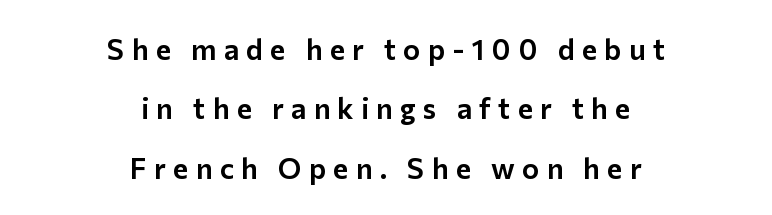
{"serif": "no", "italic": "no", "width": "normal", "stroke_contrast": "low", "x_height": "medium", "monospaced": "no", "underline": "no", "align": "center", "line_spacing": "loose", "line_spacing_ratio": 2.05, "letter_spacing": "wide", "letter_spacing_em": 0.25, "glyph_px": 29}
